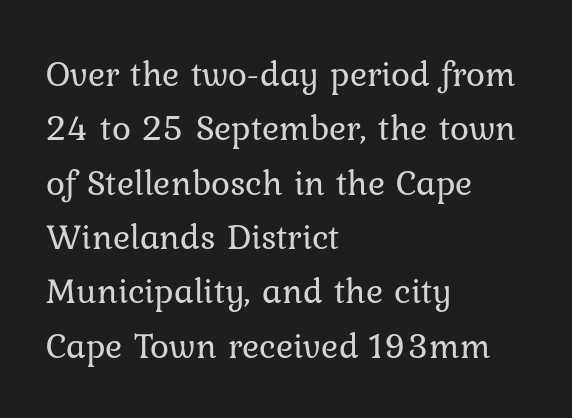
Q: Is the text bold? A: No.
Q: Is the text italic (slanted)? A: No, it is upright.
Q: Is the text underlined? A: No.
Q: How is the paragraph aligned? A: Left-aligned.
Q: Is the spacing between letters normal or unusually wide? A: Normal.
Q: Is the spacing between lines tight, normal or loose? A: Normal.
Q: Width (condensed, normal, or wide)? A: Normal.
Q: Stroke contrast? A: Low.
Q: x-height? A: Medium.
Q: Monospaced? A: No.
